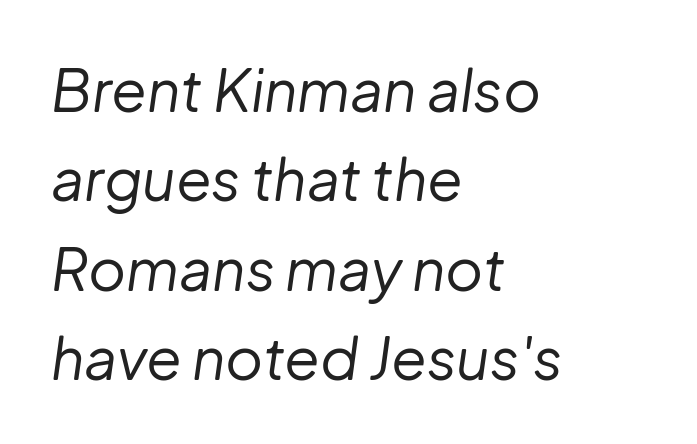
These lines are rendered in a variable-pitch font. This block has exactly the height ordinary leading produces. Here the glyphs are tracked normally, forming tight word shapes. The weight tops out at a normal text grade. Horizontally, the lines are justified to the leading edge only. Italic: yes, the glyphs are oblique.
